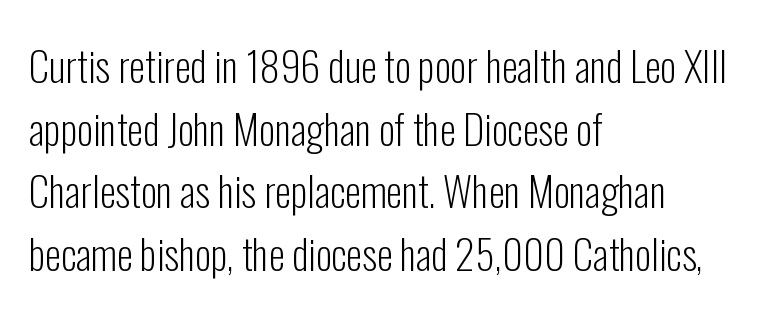
{"serif": "no", "italic": "no", "bold": "no", "weight": "light", "width": "condensed", "stroke_contrast": "low", "x_height": "medium", "monospaced": "no", "underline": "no", "align": "left", "line_spacing": "normal", "line_spacing_ratio": 1.53, "letter_spacing": "normal", "letter_spacing_em": 0.0, "glyph_px": 41}
